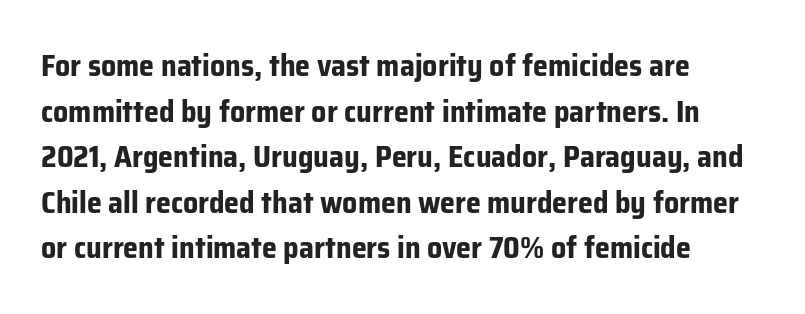
Q: Is the text bold? A: Yes.
Q: Is the text italic (slanted)? A: No, it is upright.
Q: Is the typeface a serif or a sans-serif typeface? A: Sans-serif.
Q: Is the text underlined? A: No.
Q: How is the paragraph aligned? A: Left-aligned.
Q: Is the spacing between letters normal or unusually wide? A: Normal.
Q: Is the spacing between lines tight, normal or loose? A: Normal.
Q: Width (condensed, normal, or wide)? A: Normal.
Q: Stroke contrast? A: Low.
Q: x-height? A: Medium.
Q: Monospaced? A: No.
